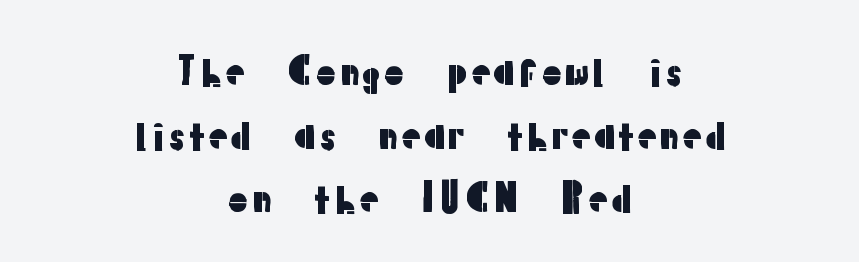
{"serif": "no", "italic": "no", "width": "normal", "stroke_contrast": "low", "x_height": "medium", "monospaced": "no", "underline": "no", "align": "center", "line_spacing": "normal", "line_spacing_ratio": 1.63, "letter_spacing": "normal", "letter_spacing_em": 0.0, "glyph_px": 39}
